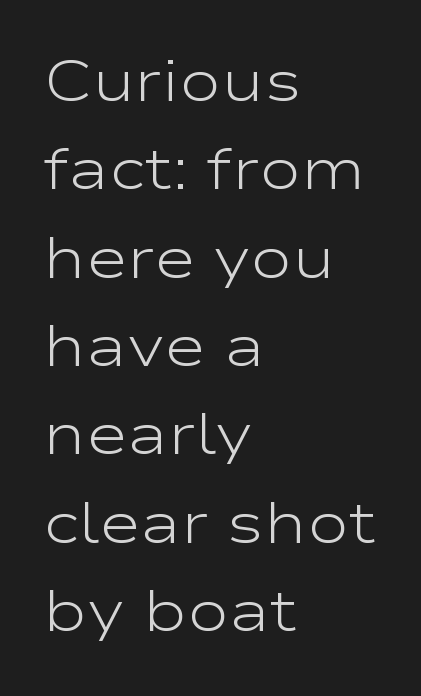
Q: Is the text bold? A: No.
Q: Is the text italic (slanted)? A: No, it is upright.
Q: Is the typeface a serif or a sans-serif typeface? A: Sans-serif.
Q: Is the text underlined? A: No.
Q: How is the paragraph aligned? A: Left-aligned.
Q: Is the spacing between letters normal or unusually wide? A: Normal.
Q: Is the spacing between lines tight, normal or loose? A: Normal.
Q: Width (condensed, normal, or wide)? A: Wide.
Q: Stroke contrast? A: Low.
Q: x-height? A: Medium.
Q: Monospaced? A: No.
